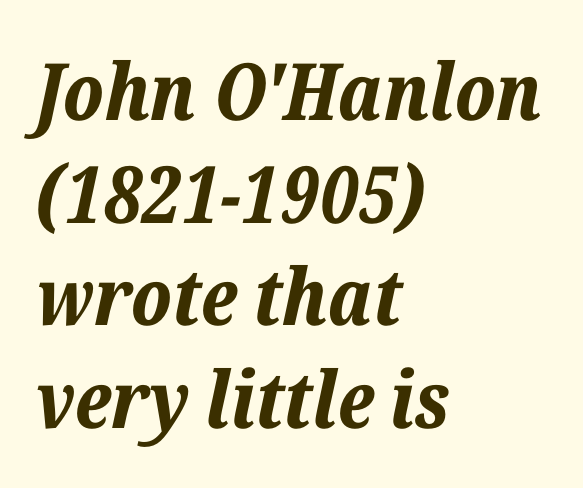
Q: Is the text bold? A: Yes.
Q: Is the text italic (slanted)? A: Yes, it leans right by about 12 degrees.
Q: Is the text underlined? A: No.
Q: How is the paragraph aligned? A: Left-aligned.
Q: Is the spacing between letters normal or unusually wide? A: Normal.
Q: Is the spacing between lines tight, normal or loose? A: Normal.
Q: Width (condensed, normal, or wide)? A: Normal.
Q: Stroke contrast? A: Low.
Q: x-height? A: Medium.
Q: Monospaced? A: No.
